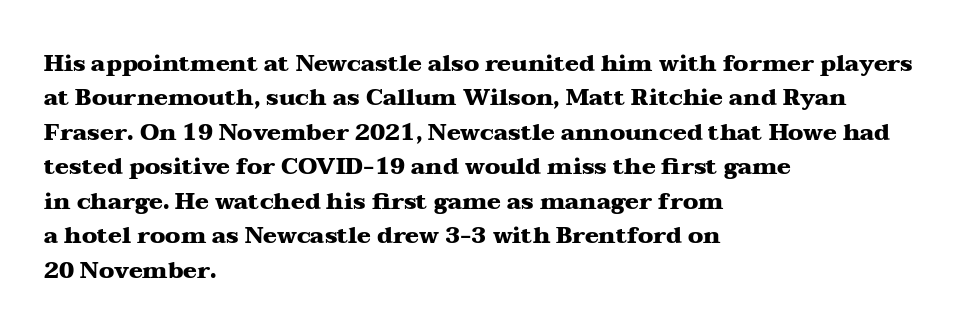
{"italic": "no", "bold": "yes", "underline": "no", "align": "left", "line_spacing": "normal", "line_spacing_ratio": 1.5, "letter_spacing": "normal", "letter_spacing_em": 0.0, "glyph_px": 23}
